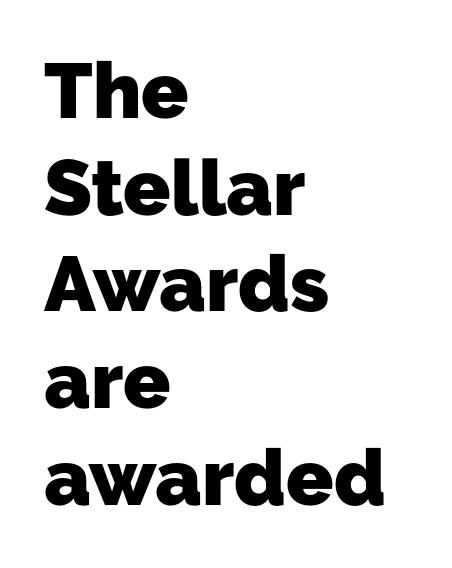
Q: Is the text bold? A: Yes.
Q: Is the typeface a serif or a sans-serif typeface? A: Sans-serif.
Q: Is the text underlined? A: No.
Q: How is the paragraph aligned? A: Left-aligned.
Q: Is the spacing between letters normal or unusually wide? A: Normal.
Q: Width (condensed, normal, or wide)? A: Normal.
Q: Stroke contrast? A: Low.
Q: x-height? A: Medium.
Q: Monospaced? A: No.
